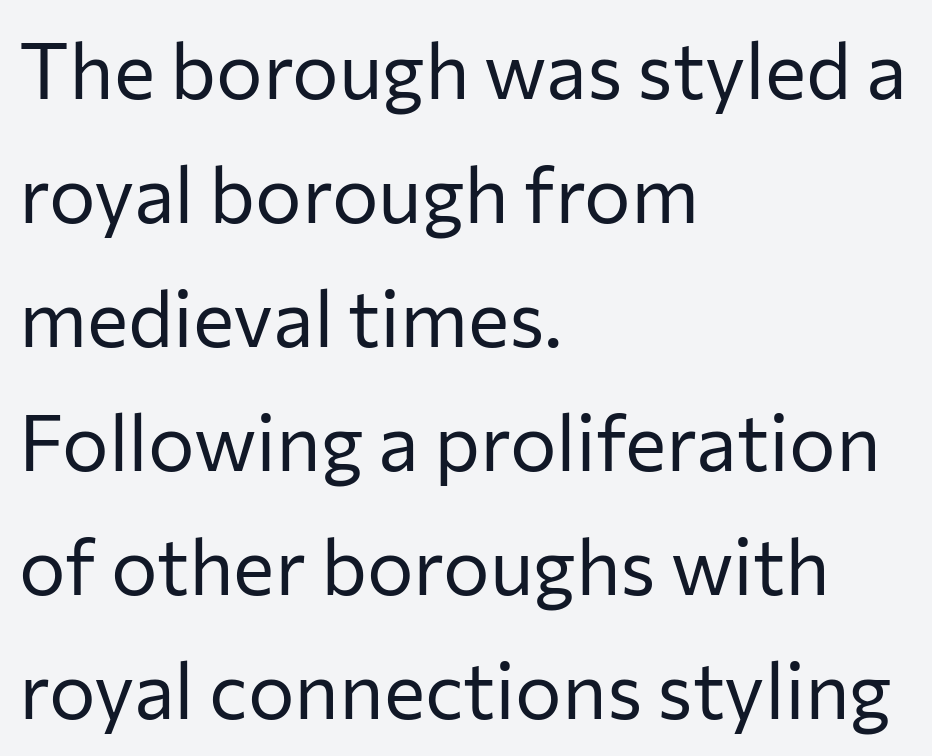
{"serif": "no", "italic": "no", "bold": "no", "weight": "regular", "width": "normal", "stroke_contrast": "low", "x_height": "medium", "monospaced": "no", "underline": "no", "align": "left", "line_spacing": "normal", "line_spacing_ratio": 1.59, "letter_spacing": "normal", "letter_spacing_em": 0.0, "glyph_px": 78}
